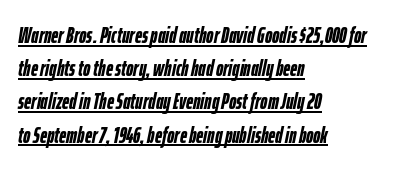
Baseline-to-baseline distance is the conventional proportion of letter height. Notice how the stems are inclined rather than vertical — that's the hallmark of italics. Caption: standard tracking, unaltered. Decoration check: the copy is underlined. This rendering uses left alignment, leaving the right contour irregular. Emphasis by weight is at full strength: bold.
